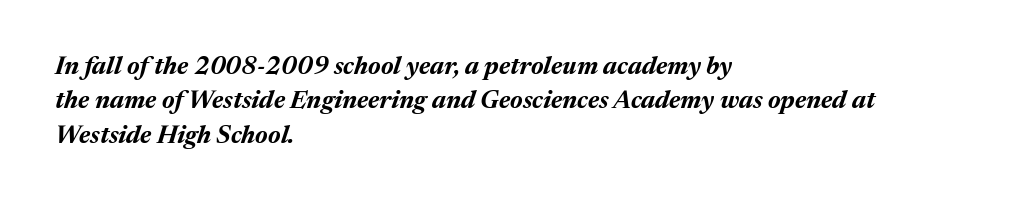
Q: Is the text bold? A: Yes.
Q: Is the text italic (slanted)? A: Yes, it leans right by about 17 degrees.
Q: Is the text underlined? A: No.
Q: How is the paragraph aligned? A: Left-aligned.
Q: Is the spacing between letters normal or unusually wide? A: Normal.
Q: Is the spacing between lines tight, normal or loose? A: Normal.
